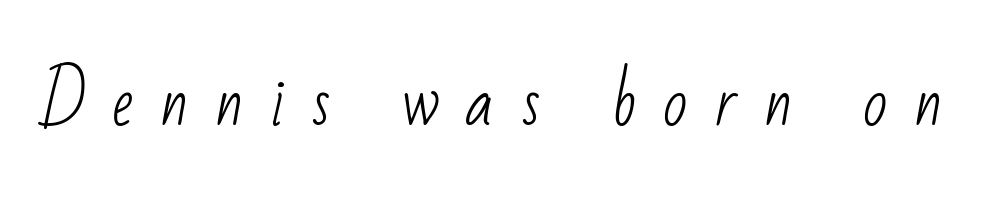
The image shows 64 px light, condensed sans-serif type; set unusually wide letter spacing (+0.42 em), not underlined; low stroke contrast and a small x-height.
